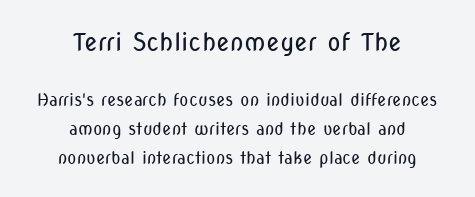
{"italic": "no", "bold": "no", "underline": "no", "align": "center", "line_spacing": "normal", "line_spacing_ratio": 1.7, "letter_spacing": "normal", "letter_spacing_em": 0.0, "larger_block": "first", "size_ratio": 1.47, "glyph_px": 25}
